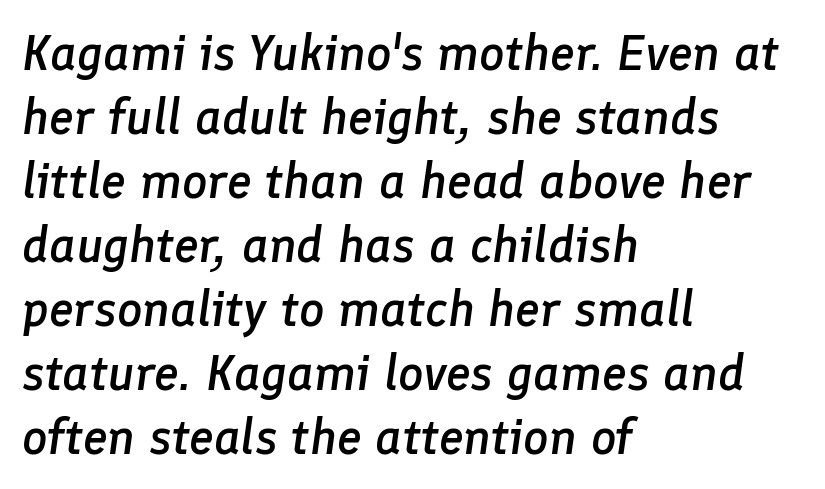
Q: Is the text bold? A: Semi-bold.
Q: Is the text italic (slanted)? A: Yes, it leans right by about 8 degrees.
Q: Is the text underlined? A: No.
Q: How is the paragraph aligned? A: Left-aligned.
Q: Is the spacing between letters normal or unusually wide? A: Normal.
Q: Is the spacing between lines tight, normal or loose? A: Normal.
Q: Width (condensed, normal, or wide)? A: Normal.
Q: Stroke contrast? A: Low.
Q: x-height? A: Medium.
Q: Monospaced? A: No.
